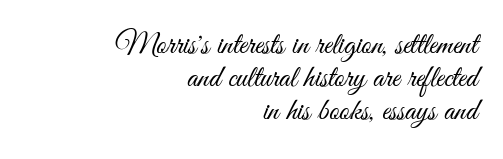
Regarding leading, the lines here are crowded together. The rendering shows plain stroke endings on the letterforms — a sans-serif design. Each stroke keeps to a modest, everyday thickness or less. These lines are rendered in a variable-pitch font.
